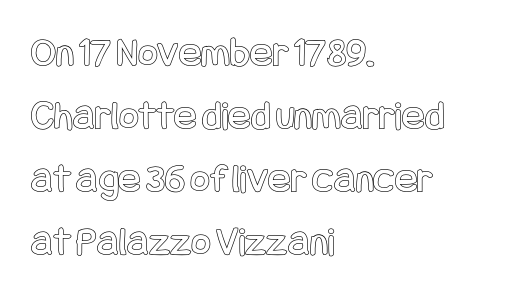
The image shows 42 px condensed type, upright; set left-aligned, normal line spacing (1.5x), normal letter spacing, not underlined; a large x-height.
